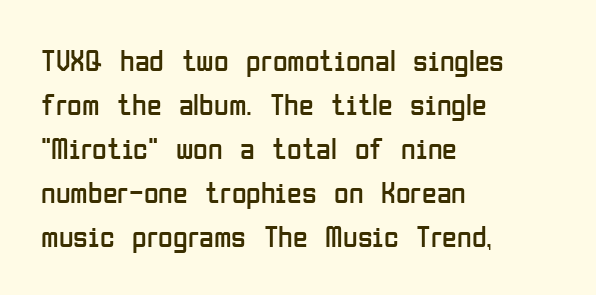
Notice how descenders clear the ascenders below comfortably — that's standard leading. Bare-footed words on every line. Posture: straight, roman, zero tilt. Every row of glyphs begins at an identical x-position on the left. You could not count columns in this text — the font is proportionally spaced. The letters sit at their default tracking, neither squeezed nor spread.
